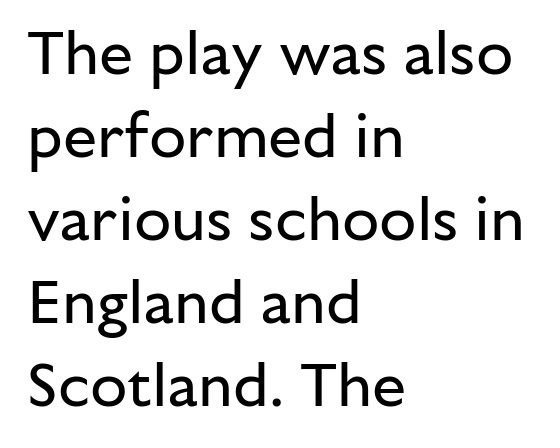
Q: Is the text bold? A: No.
Q: Is the text italic (slanted)? A: No, it is upright.
Q: Is the typeface a serif or a sans-serif typeface? A: Sans-serif.
Q: Is the text underlined? A: No.
Q: How is the paragraph aligned? A: Left-aligned.
Q: Is the spacing between letters normal or unusually wide? A: Normal.
Q: Is the spacing between lines tight, normal or loose? A: Normal.
Q: Width (condensed, normal, or wide)? A: Normal.
Q: Stroke contrast? A: Low.
Q: x-height? A: Medium.
Q: Monospaced? A: No.
